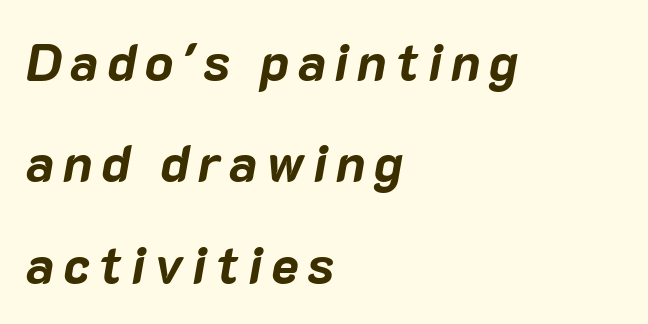
Q: Is the text bold? A: Yes.
Q: Is the text italic (slanted)? A: Yes, it leans right by about 10 degrees.
Q: Is the text underlined? A: No.
Q: How is the paragraph aligned? A: Left-aligned.
Q: Is the spacing between lines tight, normal or loose? A: Loose.
Q: Width (condensed, normal, or wide)? A: Normal.
Q: Stroke contrast? A: Low.
Q: x-height? A: Medium.
Q: Monospaced? A: No.
